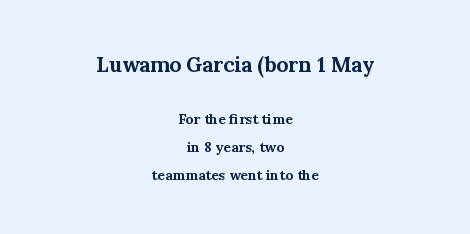
Q: Is the text bold? A: Yes.
Q: Is the text italic (slanted)? A: No, it is upright.
Q: Is the text underlined? A: No.
Q: How is the paragraph aligned? A: Centered.
Q: Is the spacing between letters normal or unusually wide? A: Normal.
Q: Is the spacing between lines tight, normal or loose? A: Loose.
Q: Which block of text is set in a larger size, the first (top) or the second (bottom)? A: The first (top) one.
